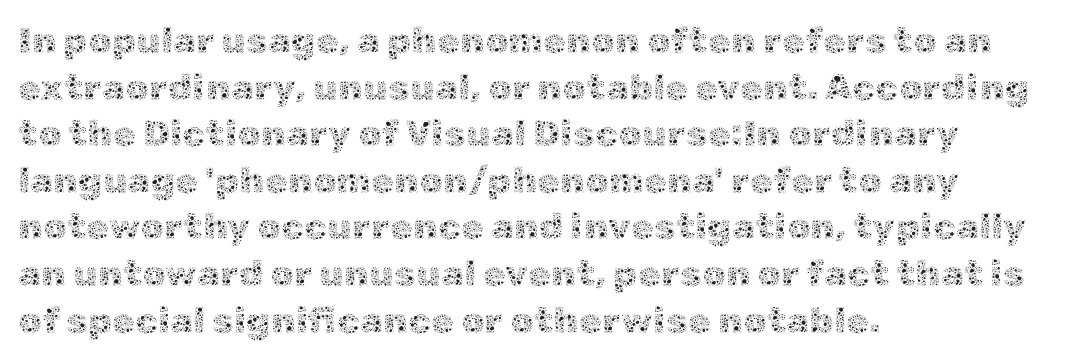
{"italic": "no", "bold": "no", "weight": "thin", "width": "normal", "x_height": "medium", "monospaced": "no", "underline": "no", "align": "left", "line_spacing": "normal", "line_spacing_ratio": 1.26, "letter_spacing": "normal", "letter_spacing_em": 0.0, "glyph_px": 37}
